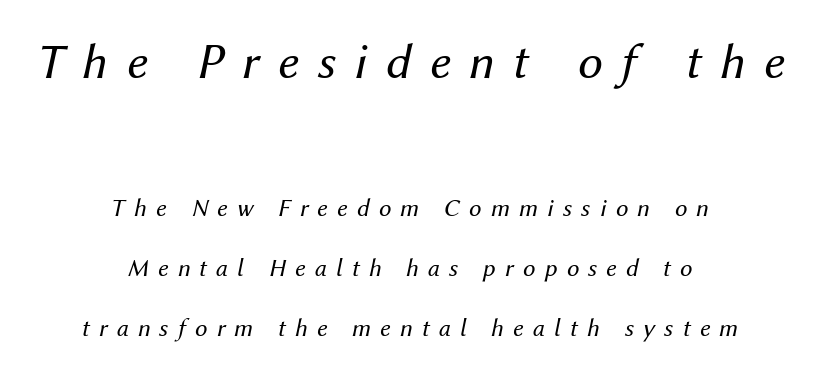
Quick note: interline space is abundant. Letters rest on an invisible, unmarked baseline. Note the varied advance widths — an 'i' is clearly narrower than an 'm'. Horizontal alignment here is central, giving a formal, balanced look.
